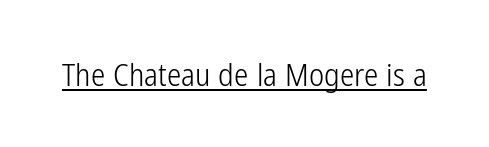
Q: Is the text bold? A: No.
Q: Is the text italic (slanted)? A: No, it is upright.
Q: Is the typeface a serif or a sans-serif typeface? A: Sans-serif.
Q: Is the text underlined? A: Yes.
Q: Is the spacing between letters normal or unusually wide? A: Normal.
Q: Width (condensed, normal, or wide)? A: Condensed.
Q: Stroke contrast? A: Low.
Q: x-height? A: Medium.
Q: Monospaced? A: No.
